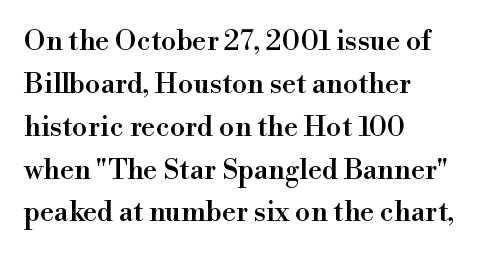
The image shows 28 px serif type, upright; set left-aligned, normal line spacing (1.53x), normal letter spacing, not underlined; high stroke contrast and a small x-height.
